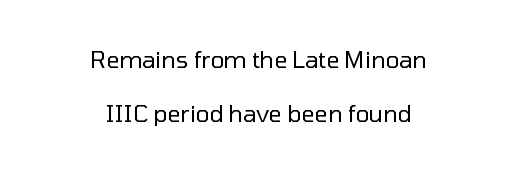
{"italic": "no", "bold": "no", "underline": "no", "align": "center", "line_spacing": "loose", "line_spacing_ratio": 2.35, "letter_spacing": "normal", "letter_spacing_em": 0.0, "glyph_px": 23}
